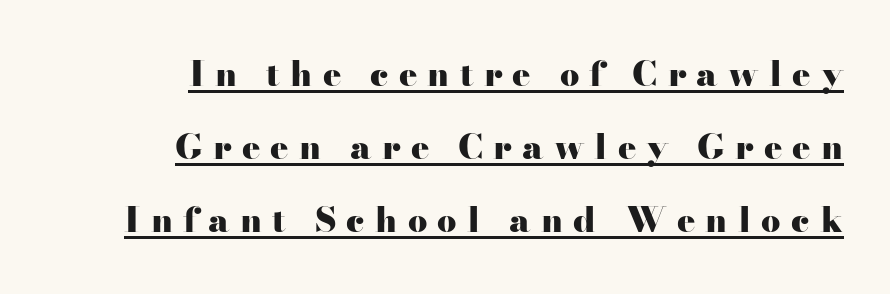
{"serif": "yes", "italic": "no", "bold": "yes", "weight": "heavy", "width": "wide", "stroke_contrast": "high", "x_height": "small", "monospaced": "no", "underline": "yes", "align": "right", "line_spacing": "loose", "line_spacing_ratio": 2.15, "letter_spacing": "wide", "letter_spacing_em": 0.3, "glyph_px": 34}
